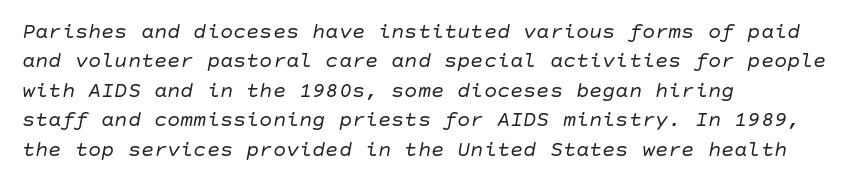
{"italic": "yes", "lean": "right", "slant_degrees": 10, "bold": "no", "underline": "no", "align": "left", "line_spacing": "normal", "line_spacing_ratio": 1.34, "letter_spacing": "normal", "letter_spacing_em": 0.0, "glyph_px": 22}
